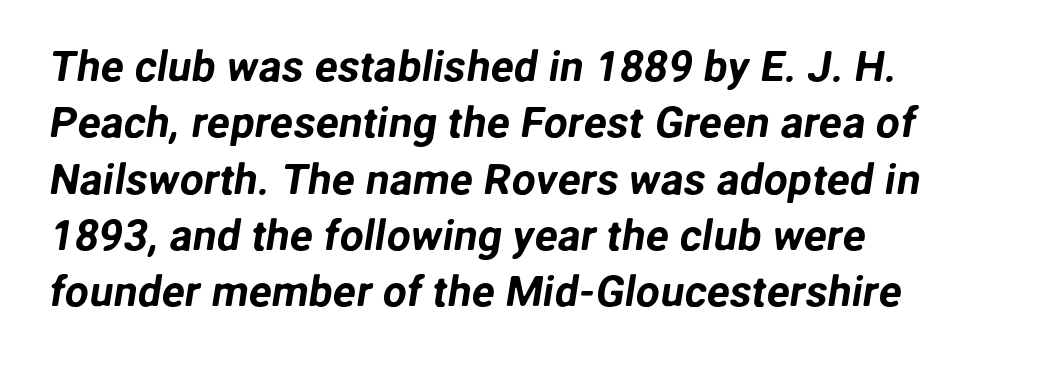
Q: Is the typeface a serif or a sans-serif typeface? A: Sans-serif.
Q: Is the text underlined? A: No.
Q: How is the paragraph aligned? A: Left-aligned.
Q: Is the spacing between letters normal or unusually wide? A: Normal.
Q: Is the spacing between lines tight, normal or loose? A: Normal.
Q: Width (condensed, normal, or wide)? A: Normal.
Q: Stroke contrast? A: Low.
Q: x-height? A: Medium.
Q: Monospaced? A: No.
